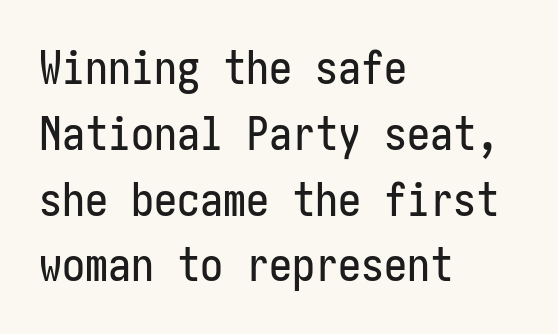
Students, note that the glyphs here touch the page at normal intervals. A typesetter would call this leading conventional body-copy spacing. This is sans-serif lettering, the kind often seen on screens and signage. Words float on clear page, feet unadorned.
